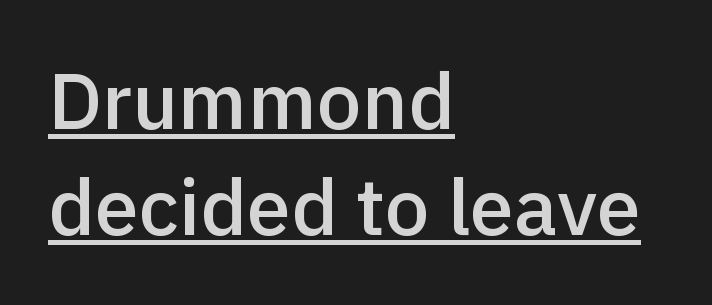
Q: Is the text bold? A: Semi-bold.
Q: Is the text italic (slanted)? A: No, it is upright.
Q: Is the typeface a serif or a sans-serif typeface? A: Sans-serif.
Q: Is the text underlined? A: Yes.
Q: How is the paragraph aligned? A: Left-aligned.
Q: Is the spacing between letters normal or unusually wide? A: Normal.
Q: Is the spacing between lines tight, normal or loose? A: Normal.
Q: Width (condensed, normal, or wide)? A: Normal.
Q: x-height? A: Medium.
Q: Monospaced? A: No.
